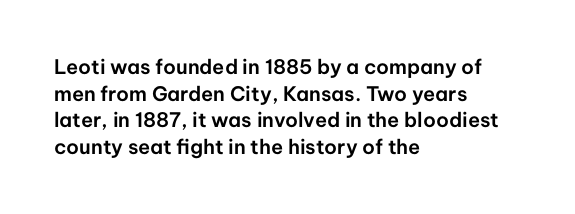
{"italic": "no", "underline": "no", "align": "left", "line_spacing": "normal", "line_spacing_ratio": 1.33, "letter_spacing": "normal", "letter_spacing_em": 0.0, "glyph_px": 20}
